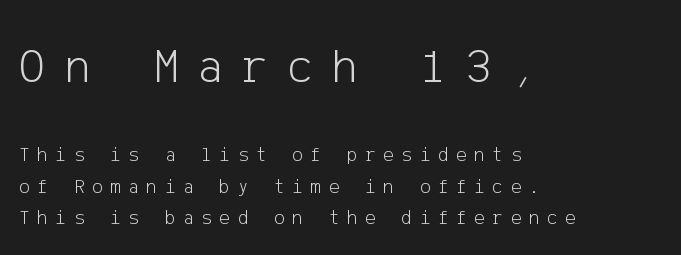
The image shows 49 px light sans-serif type, upright; set left-aligned, normal line spacing (1.57x), unusually wide letter spacing (+0.38 em), not underlined; the first (top) block is 2.45x larger; low stroke contrast and a medium x-height.
